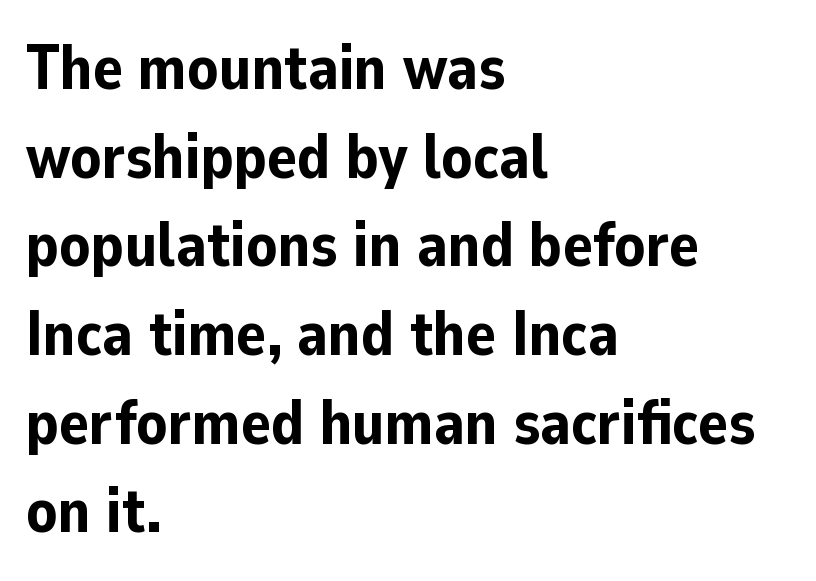
Q: Is the text bold? A: Yes.
Q: Is the text italic (slanted)? A: No, it is upright.
Q: Is the typeface a serif or a sans-serif typeface? A: Sans-serif.
Q: Is the text underlined? A: No.
Q: How is the paragraph aligned? A: Left-aligned.
Q: Is the spacing between letters normal or unusually wide? A: Normal.
Q: Is the spacing between lines tight, normal or loose? A: Normal.
Q: Width (condensed, normal, or wide)? A: Normal.
Q: Stroke contrast? A: Low.
Q: x-height? A: Medium.
Q: Monospaced? A: No.
